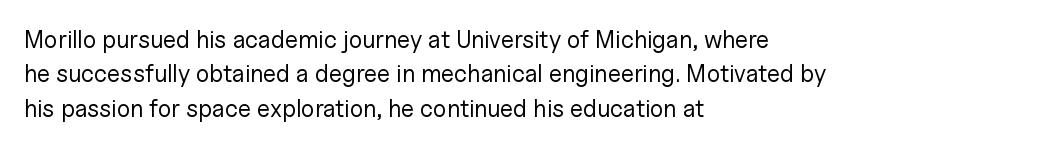
Q: Is the text bold? A: No.
Q: Is the text italic (slanted)? A: No, it is upright.
Q: Is the text underlined? A: No.
Q: How is the paragraph aligned? A: Left-aligned.
Q: Is the spacing between letters normal or unusually wide? A: Normal.
Q: Is the spacing between lines tight, normal or loose? A: Normal.
